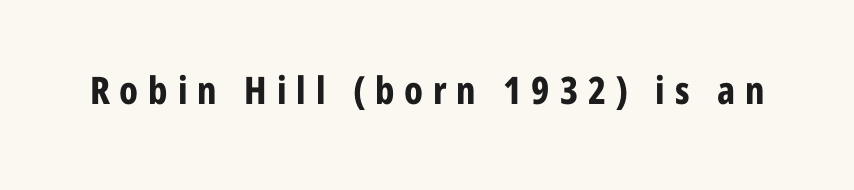
Q: Is the text bold? A: Yes.
Q: Is the text italic (slanted)? A: No, it is upright.
Q: Is the typeface a serif or a sans-serif typeface? A: Sans-serif.
Q: Is the text underlined? A: No.
Q: Is the spacing between letters normal or unusually wide? A: Unusually wide.
Q: Width (condensed, normal, or wide)? A: Condensed.
Q: Stroke contrast? A: Low.
Q: x-height? A: Medium.
Q: Monospaced? A: No.
